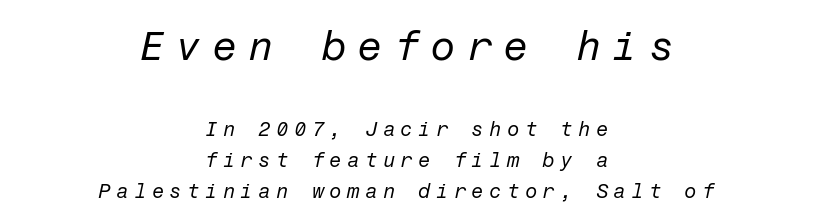
The face used here has a pronounced slope to its letters. The rendering uses a moderate line-height, typical for paragraphs. These lines stack symmetrically, like a column narrowing and widening about its center. Anything drawn beneath the words? Only blank space.
